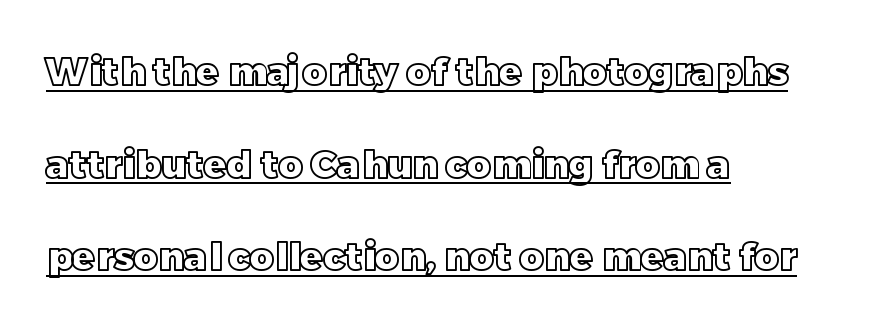
All the whitespace from short lines collects on the right. The leading is generous, giving the passage an open texture. Characters follow at the spacing the type designer built in. Here the designer chose a conventional face with non-uniform glyph widths. Notice how the stems are strictly vertical — no italics here.
